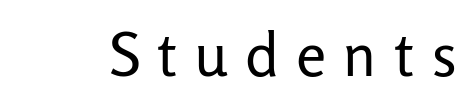
The image shows 61 px regular-weight sans-serif type, upright; set unusually wide letter spacing (+0.28 em), not underlined; low stroke contrast and a medium x-height.
